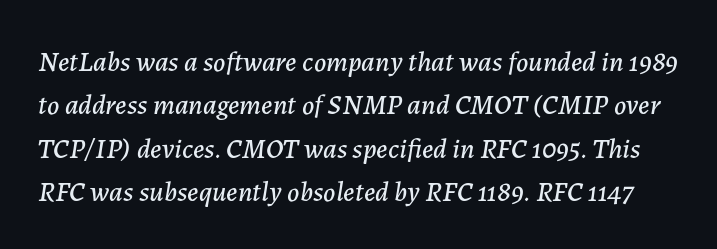
Q: Is the text italic (slanted)? A: Yes, it leans right by about 7 degrees.
Q: Is the text underlined? A: No.
Q: Is the spacing between letters normal or unusually wide? A: Normal.
Q: Is the spacing between lines tight, normal or loose? A: Normal.
Q: Width (condensed, normal, or wide)? A: Normal.
Q: Stroke contrast? A: Low.
Q: x-height? A: Medium.
Q: Monospaced? A: No.
